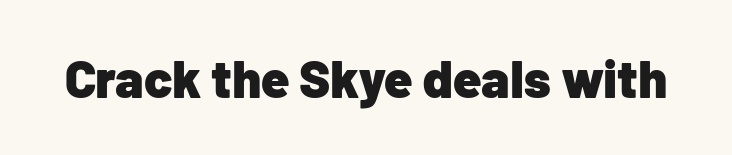
{"serif": "no", "italic": "no", "bold": "yes", "weight": "heavy", "width": "normal", "stroke_contrast": "low", "x_height": "medium", "monospaced": "no", "underline": "no", "letter_spacing": "normal", "letter_spacing_em": 0.0, "glyph_px": 52}
